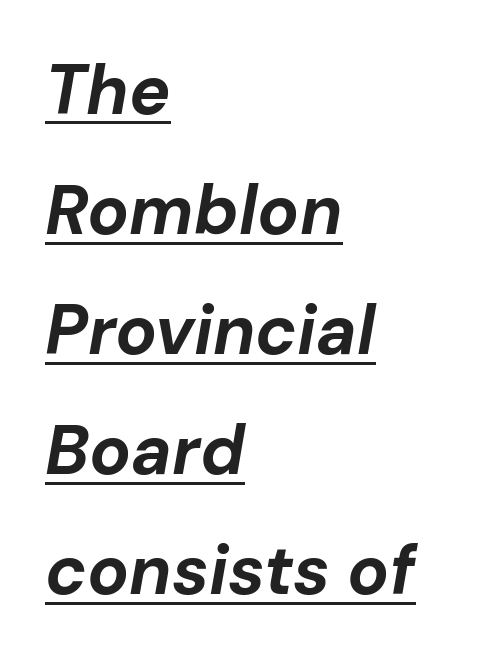
Q: Is the text bold? A: Yes.
Q: Is the text italic (slanted)? A: Yes, it leans right by about 10 degrees.
Q: Is the text underlined? A: Yes.
Q: How is the paragraph aligned? A: Left-aligned.
Q: Is the spacing between letters normal or unusually wide? A: Normal.
Q: Width (condensed, normal, or wide)? A: Normal.
Q: Stroke contrast? A: Low.
Q: x-height? A: Medium.
Q: Monospaced? A: No.
